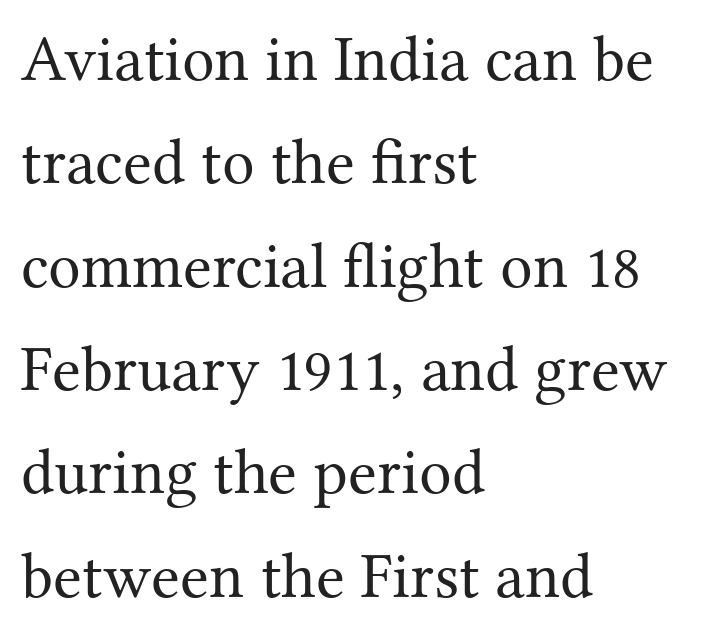
The passage shown is not underscored anywhere. Looks like regular typesetting: each glyph gets only the width it needs. What stands out about the letter spacing? Nothing — it is the standard amount. This sample is left-justified, so line endings fall wherever the words run out. Rows of type keep a routine distance in the vertical direction. Stroke mass is kept to a normal reading level or below.
